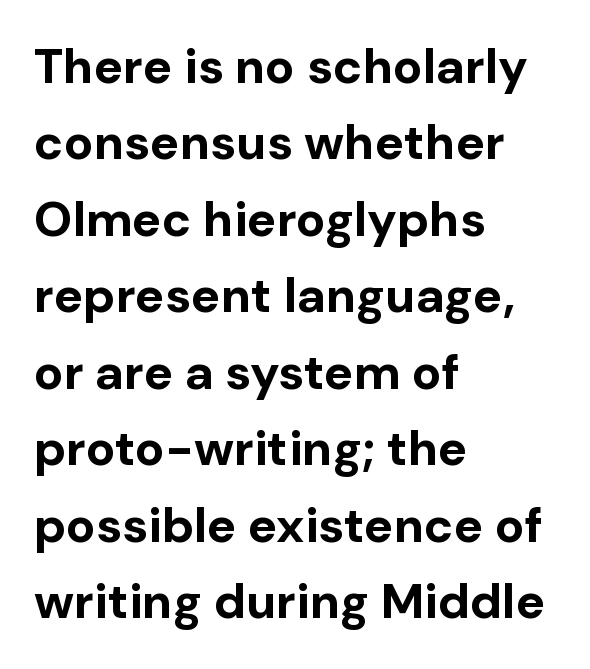
Only glyphs here, with clear space below each row. It's the straight-up-and-down kind of type. Whoever set this chose a conventional vertical rhythm. How are the letters spaced? Ordinarily, with no added tracking.
